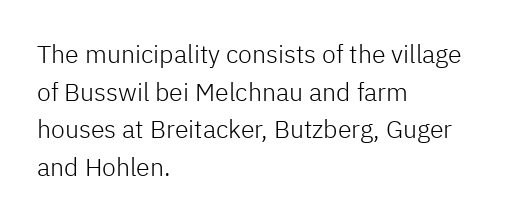
The face used here is rendered with its standard letterfit. Just letters on the line, the space beneath them empty. Caption: face not bold, strokes unweighted. Line spacing here is normal.
